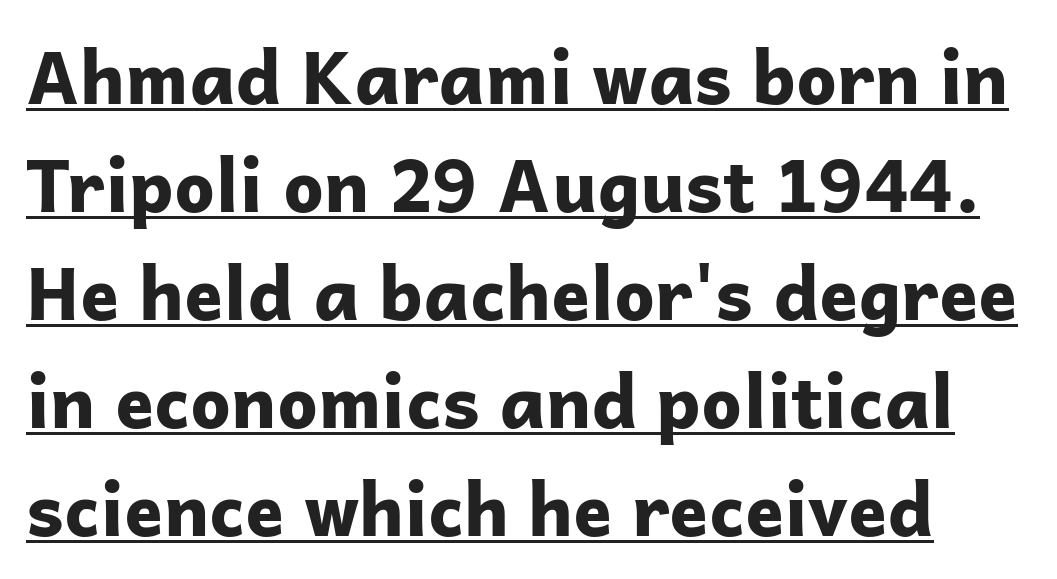
The image shows 72 px bold sans-serif type, upright; set normal line spacing (1.5x), normal letter spacing, underlined; low stroke contrast and a medium x-height.
